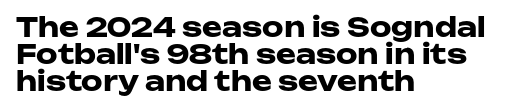
Q: Is the text bold? A: Yes.
Q: Is the text italic (slanted)? A: No, it is upright.
Q: Is the text underlined? A: No.
Q: How is the paragraph aligned? A: Left-aligned.
Q: Is the spacing between letters normal or unusually wide? A: Normal.
Q: Is the spacing between lines tight, normal or loose? A: Tight.
